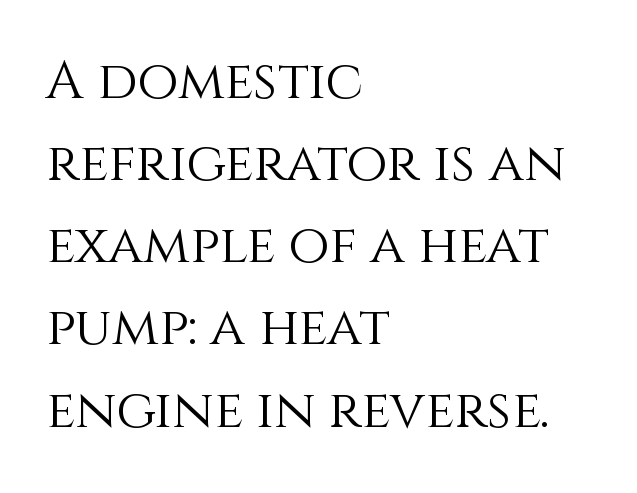
{"italic": "no", "bold": "no", "weight": "light", "width": "normal", "x_height": "large", "monospaced": "no", "underline": "no", "align": "left", "line_spacing": "normal", "line_spacing_ratio": 1.55, "letter_spacing": "normal", "letter_spacing_em": 0.0, "glyph_px": 53}
